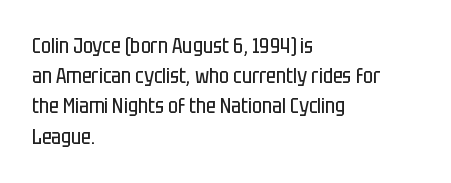
The image shows 21 px text type, upright; set left-aligned, normal line spacing (1.44x), normal letter spacing, not underlined.
